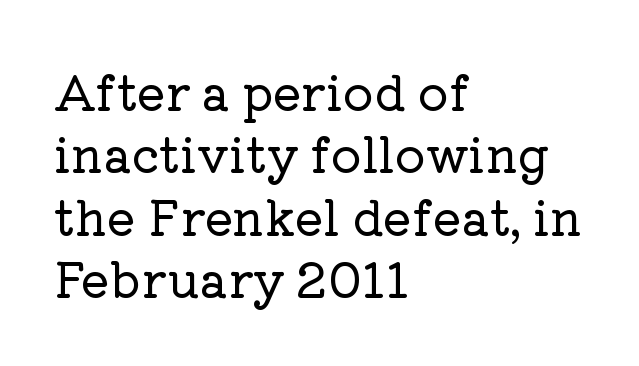
Normally led — the rows are evenly, conventionally spaced. Reading down the block, your eye returns to a fixed left position each line. Look at the tracking — it's just the regular setting, nothing added. The face used here is proportionally spaced, like ordinary book or web type. Glance below the letters and you will spot only blank space.
